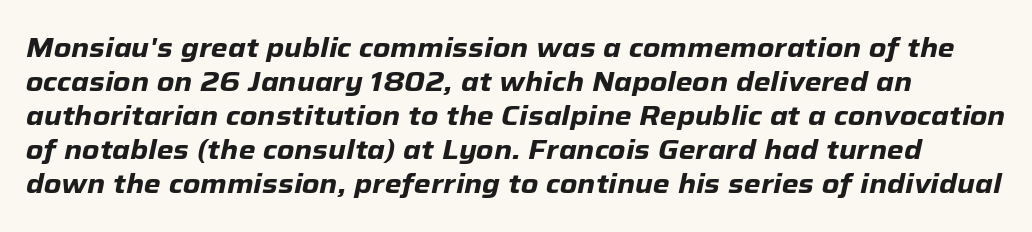
The passage shown stacks its lines at a standard gap. The glyphs are unaccompanied by any horizontal stroke below them. Nobody touched the tracking dial on this one. When letters slant like this, we call the style italic.
